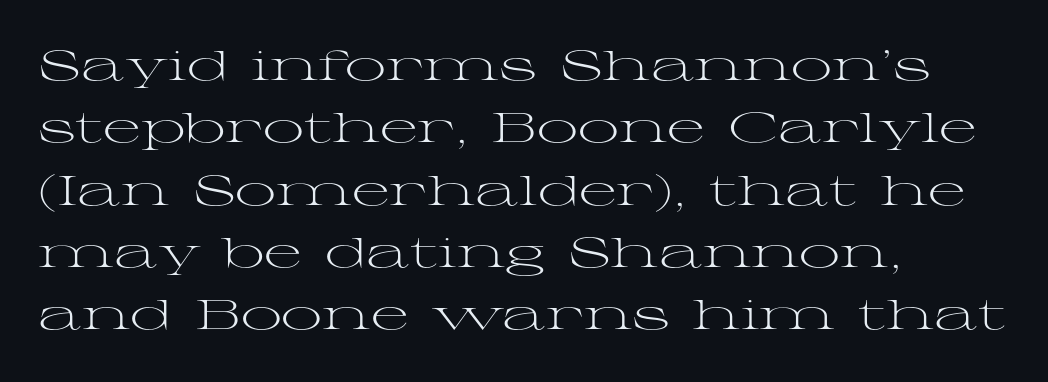
{"serif": "yes", "italic": "no", "bold": "no", "weight": "light", "width": "wide", "stroke_contrast": "medium", "x_height": "medium", "monospaced": "no", "underline": "no", "align": "left", "line_spacing": "normal", "line_spacing_ratio": 1.52, "letter_spacing": "normal", "letter_spacing_em": 0.0, "glyph_px": 41}
